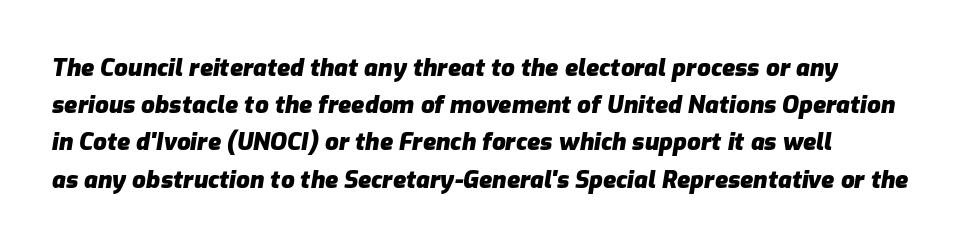
{"italic": "yes", "lean": "right", "slant_degrees": 9, "bold": "yes", "underline": "no", "line_spacing": "normal", "line_spacing_ratio": 1.55, "letter_spacing": "normal", "letter_spacing_em": 0.0, "glyph_px": 24}
